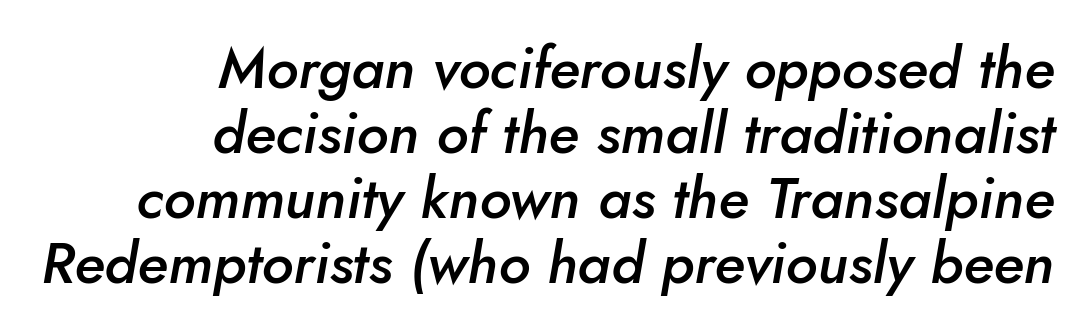
Q: Is the text bold? A: Semi-bold.
Q: Is the text italic (slanted)? A: Yes, it leans right by about 10 degrees.
Q: Is the text underlined? A: No.
Q: How is the paragraph aligned? A: Right-aligned.
Q: Is the spacing between letters normal or unusually wide? A: Normal.
Q: Is the spacing between lines tight, normal or loose? A: Tight.
Q: Width (condensed, normal, or wide)? A: Normal.
Q: Stroke contrast? A: Low.
Q: x-height? A: Small.
Q: Monospaced? A: No.
